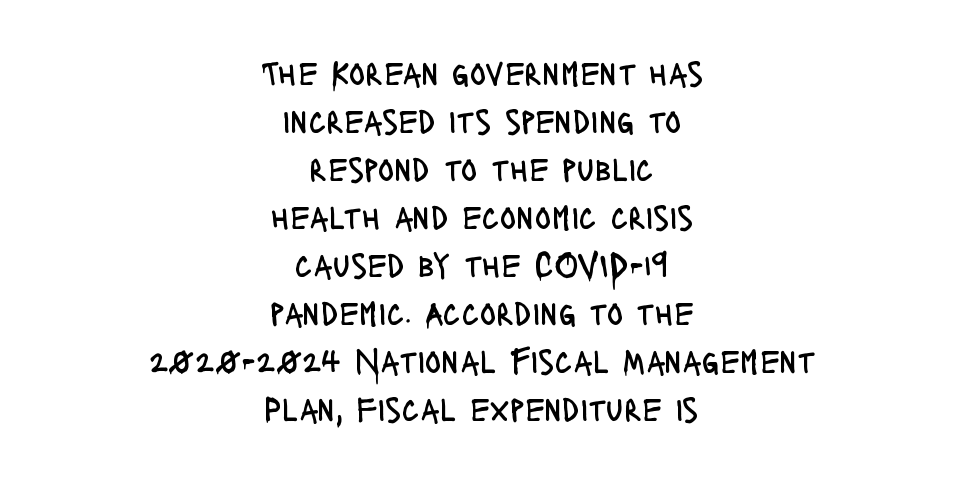
{"serif": "no", "italic": "no", "bold": "no", "weight": "regular", "width": "condensed", "stroke_contrast": "low", "x_height": "large", "monospaced": "no", "underline": "no", "align": "center", "line_spacing": "normal", "line_spacing_ratio": 1.41, "letter_spacing": "normal", "letter_spacing_em": 0.0, "glyph_px": 34}
